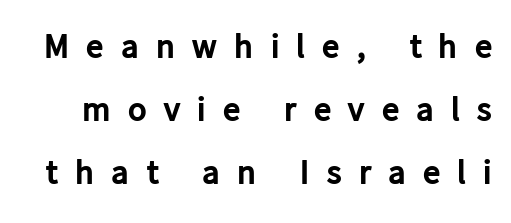
The image shows 35 px bold sans-serif type, upright; set line spacing 1.8x, unusually wide letter spacing (+0.49 em), not underlined; low stroke contrast and a medium x-height.
